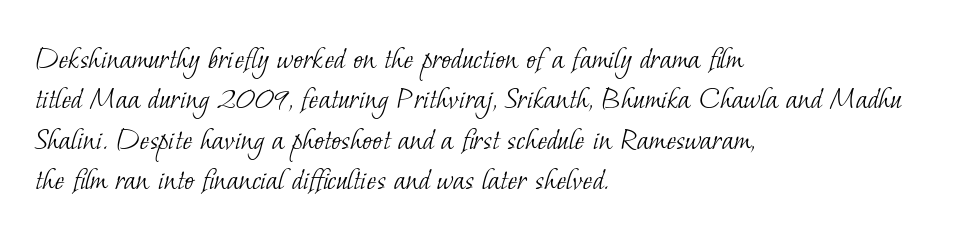
The image shows 33 px light serif type; set left-aligned, line spacing 1.22x, normal letter spacing, not underlined; low stroke contrast and a small x-height.
